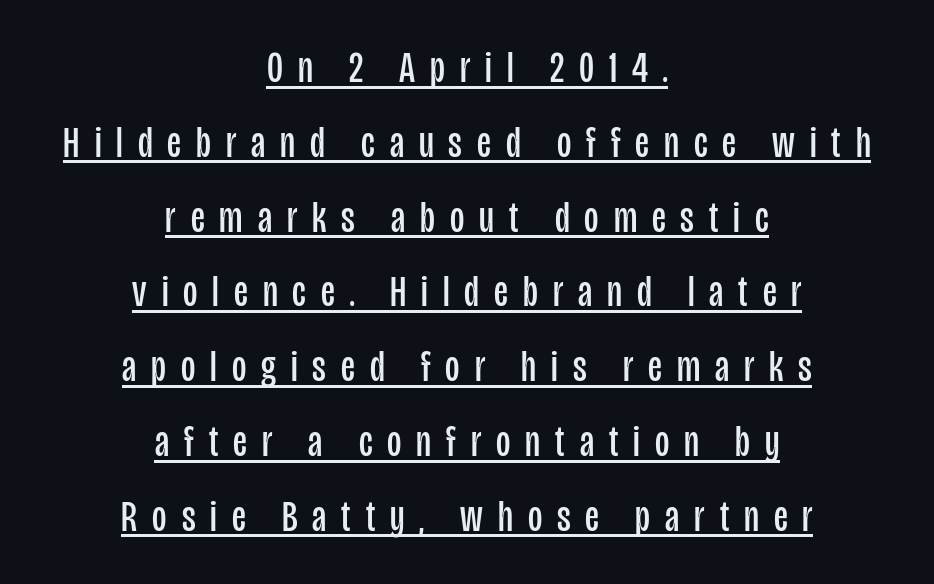
Q: Is the text bold? A: No.
Q: Is the text italic (slanted)? A: No, it is upright.
Q: Is the typeface a serif or a sans-serif typeface? A: Sans-serif.
Q: Is the text underlined? A: Yes.
Q: How is the paragraph aligned? A: Centered.
Q: Is the spacing between letters normal or unusually wide? A: Unusually wide.
Q: Is the spacing between lines tight, normal or loose? A: Normal.
Q: Width (condensed, normal, or wide)? A: Condensed.
Q: Stroke contrast? A: Low.
Q: x-height? A: Large.
Q: Monospaced? A: No.
